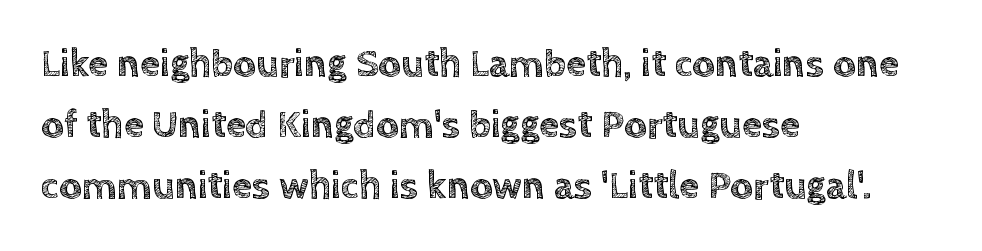
Q: Is the text italic (slanted)? A: No, it is upright.
Q: Is the text underlined? A: No.
Q: How is the paragraph aligned? A: Left-aligned.
Q: Is the spacing between letters normal or unusually wide? A: Normal.
Q: Is the spacing between lines tight, normal or loose? A: Normal.
Q: Width (condensed, normal, or wide)? A: Normal.
Q: x-height? A: Large.
Q: Monospaced? A: No.
